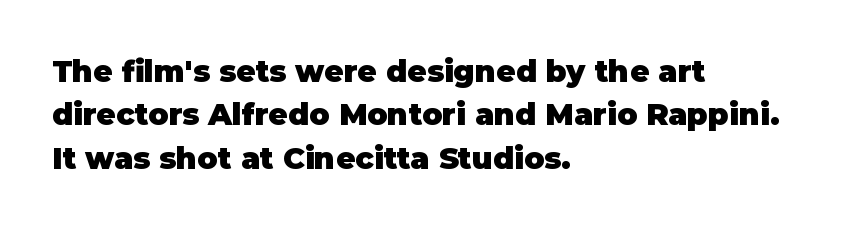
No extra tracking has been applied to these lines. The face used here has the dense, thick strokes of a bold. Here the designer chose a conventional face with non-uniform glyph widths. The characters display no serif detailing; their extremities are plain. This is roman type, the default non-slanted kind.
